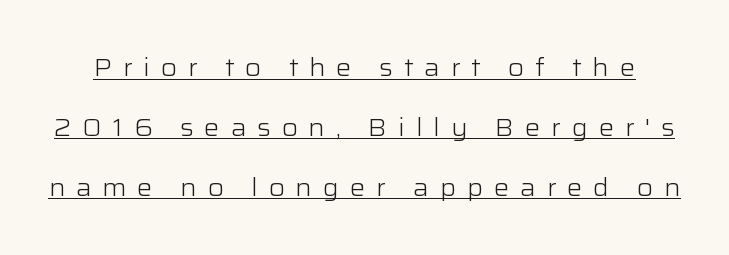
Underlined type. Horizontal bands of white between lines are thick stripes. How are the letters spaced? Widely, with obvious added tracking. The weight tops out at a normal text grade. Every stem runs plumb, perpendicular to the baseline.
